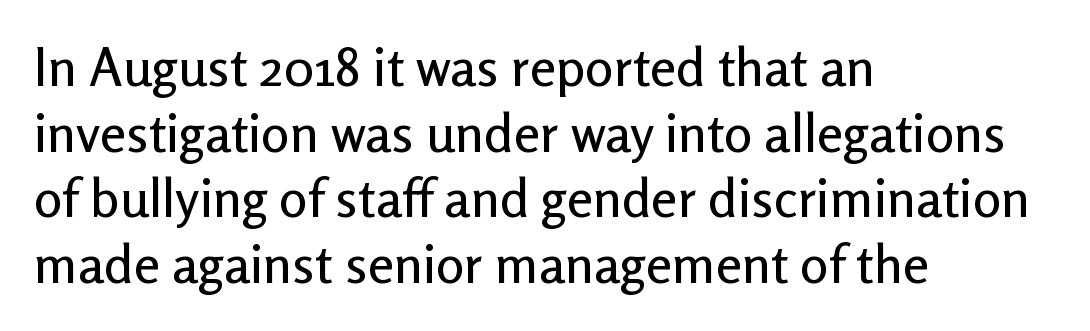
The font family rendered here belongs to the sans-serif group. These lines stack with their left ends in a neat column. A bare baseline throughout the passage. Proportional: the letters do not fall into vertical columns.
